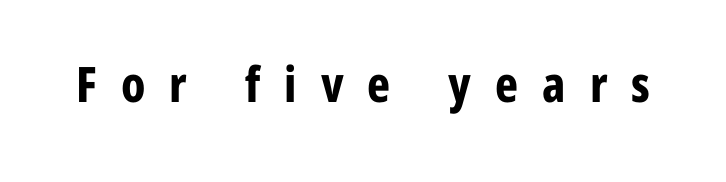
Q: Is the text bold? A: Yes.
Q: Is the text italic (slanted)? A: No, it is upright.
Q: Is the typeface a serif or a sans-serif typeface? A: Sans-serif.
Q: Is the text underlined? A: No.
Q: Is the spacing between letters normal or unusually wide? A: Unusually wide.
Q: Width (condensed, normal, or wide)? A: Condensed.
Q: Stroke contrast? A: Low.
Q: x-height? A: Medium.
Q: Monospaced? A: No.
